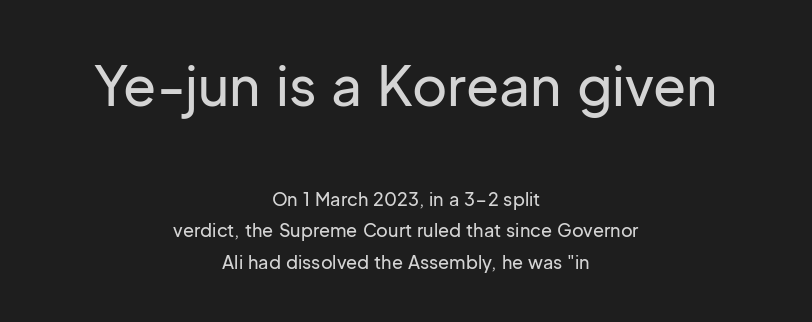
The image shows 54 px sans-serif type, upright; set centered, line spacing 1.75x, normal letter spacing, not underlined; the first (top) block is 3.0x larger; low stroke contrast and a medium x-height.
